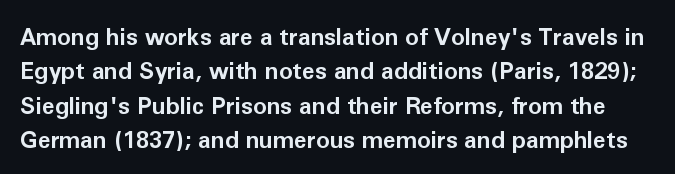
The letters are bold, with thick, heavy strokes. Descender tails drop into unmarked territory. The leading is moderate, giving the passage an even texture. The typography opts for an upright posture over an oblique one.
